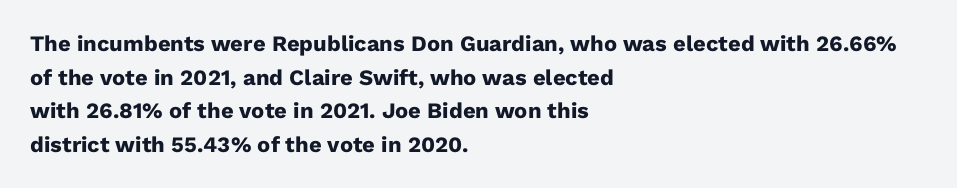
Q: Is the text bold? A: Yes.
Q: Is the text italic (slanted)? A: No, it is upright.
Q: Is the text underlined? A: No.
Q: How is the paragraph aligned? A: Left-aligned.
Q: Is the spacing between letters normal or unusually wide? A: Normal.
Q: Is the spacing between lines tight, normal or loose? A: Normal.
